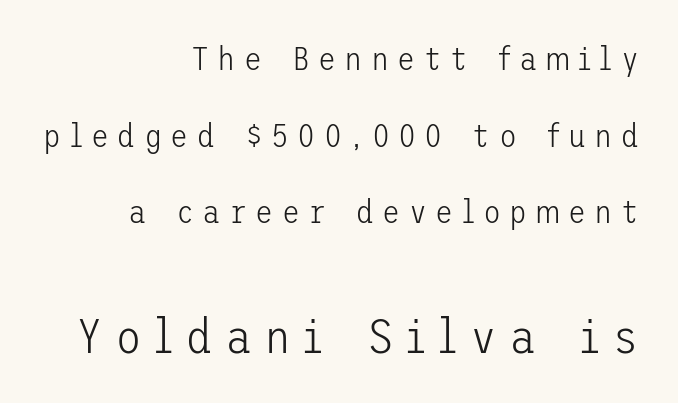
Q: Is the text bold? A: No.
Q: Is the text italic (slanted)? A: No, it is upright.
Q: Is the typeface a serif or a sans-serif typeface? A: Sans-serif.
Q: Is the text underlined? A: No.
Q: How is the paragraph aligned? A: Right-aligned.
Q: Is the spacing between letters normal or unusually wide? A: Unusually wide.
Q: Is the spacing between lines tight, normal or loose? A: Loose.
Q: Which block of text is set in a larger size, the first (top) or the second (bottom)? A: The second (bottom) one.
Q: Width (condensed, normal, or wide)? A: Normal.
Q: Stroke contrast? A: Low.
Q: x-height? A: Medium.
